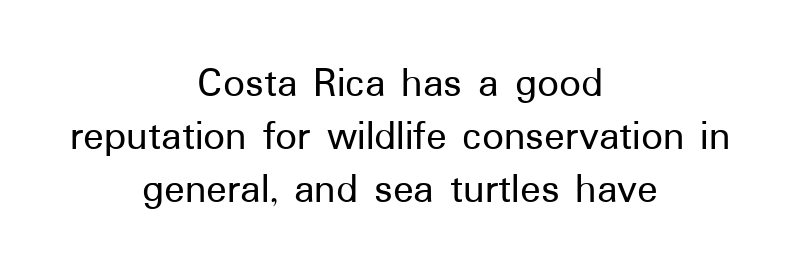
The image shows 43 px sans-serif type, upright; set centered, line spacing 1.23x, normal letter spacing, not underlined; low stroke contrast and a medium x-height.
